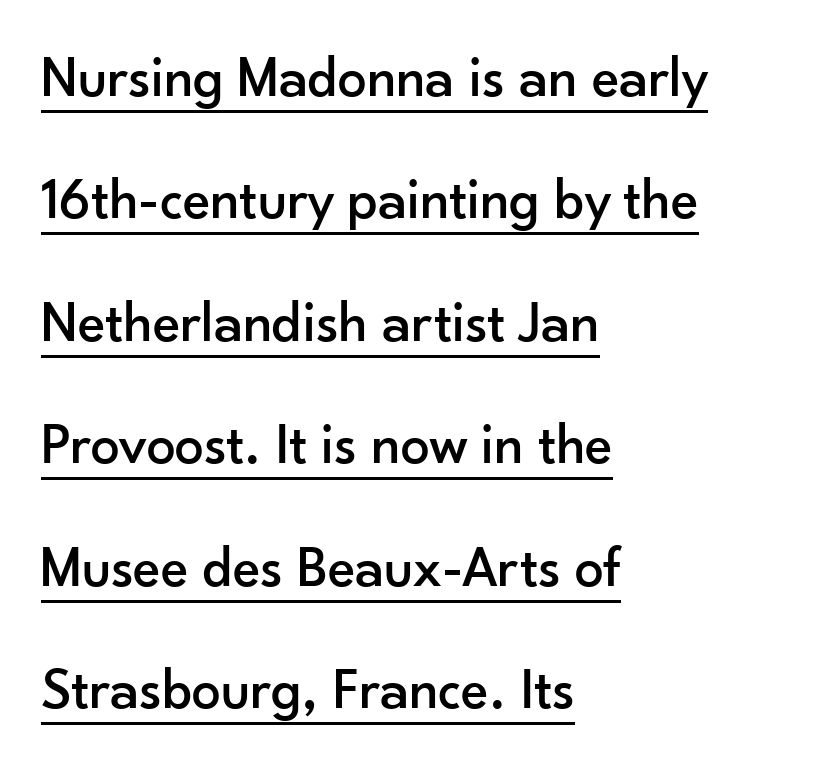
The rendering anchors every line to the left-hand side. Ascenders rise straight up at ninety degrees. This rendering employs a face without finishing strokes, i.e., a sans-serif. Character widths vary here, with narrow letters taking less room than wide ones. A continuous stroke trails under the words, as in a hyperlink. Each word holds together tightly as a unit, with standard inter-letter gaps.
